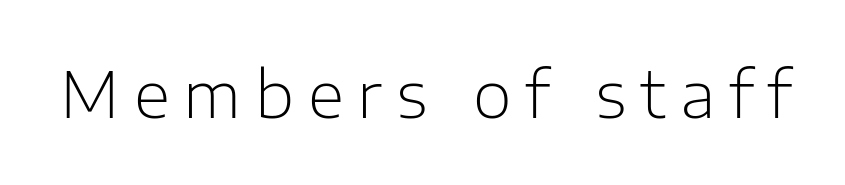
{"serif": "no", "italic": "no", "bold": "no", "weight": "light", "width": "normal", "stroke_contrast": "low", "x_height": "medium", "monospaced": "no", "underline": "no", "letter_spacing": "wide", "letter_spacing_em": 0.22, "glyph_px": 63}
